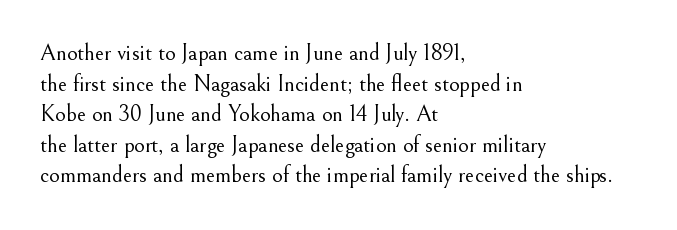
Vertical spacing — default. The text block is weighted toward the left margin, trailing off unevenly rightward. The baseline area is clear. These lines keep a tight, regular rhythm from letter to letter. No extra ink here — the face is not bold.
